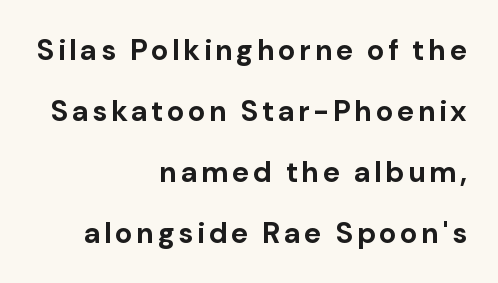
Line spacing here is loose. A typesetter would label this face a sans. The typography opts for an upright posture over an oblique one. Which margin do the lines hug? The right one — the left edge is uneven.
